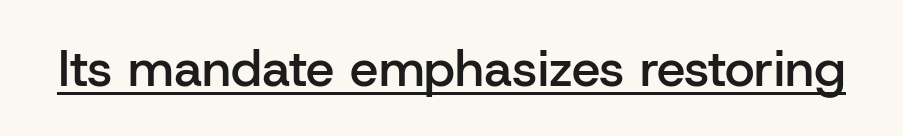
Each glyph is drawn with semibold strokes, heavier than normal yet not fully bold. The specimen reads as upright at a glance. Underlining? Definitely there. This rendering leaves character spacing at its baseline value.
